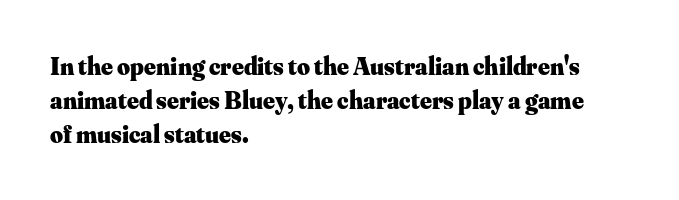
The image shows 25 px bold type, upright; set left-aligned, normal line spacing (1.36x), normal letter spacing, not underlined.
